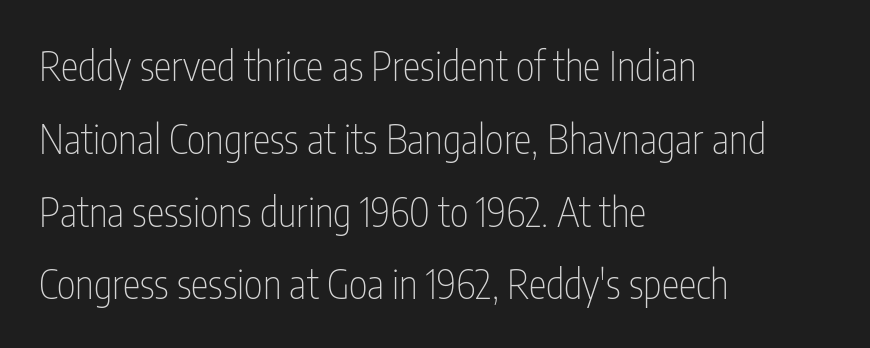
{"serif": "no", "italic": "no", "bold": "no", "weight": "thin", "width": "condensed", "stroke_contrast": "low", "x_height": "medium", "monospaced": "no", "underline": "no", "align": "left", "line_spacing_ratio": 1.82, "letter_spacing": "normal", "letter_spacing_em": 0.0, "glyph_px": 40}
